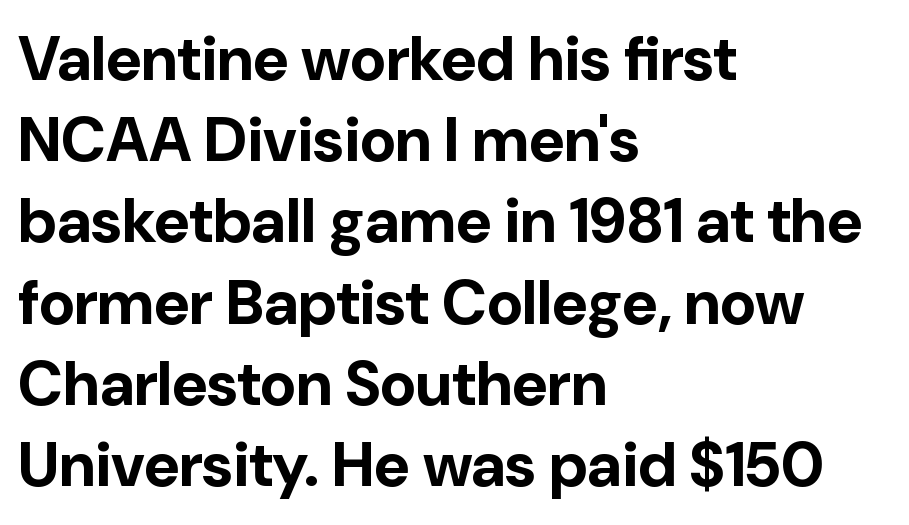
Q: Is the text bold? A: Yes.
Q: Is the text italic (slanted)? A: No, it is upright.
Q: Is the typeface a serif or a sans-serif typeface? A: Sans-serif.
Q: Is the text underlined? A: No.
Q: How is the paragraph aligned? A: Left-aligned.
Q: Is the spacing between letters normal or unusually wide? A: Normal.
Q: Is the spacing between lines tight, normal or loose? A: Normal.
Q: Width (condensed, normal, or wide)? A: Normal.
Q: Stroke contrast? A: Low.
Q: x-height? A: Medium.
Q: Monospaced? A: No.
